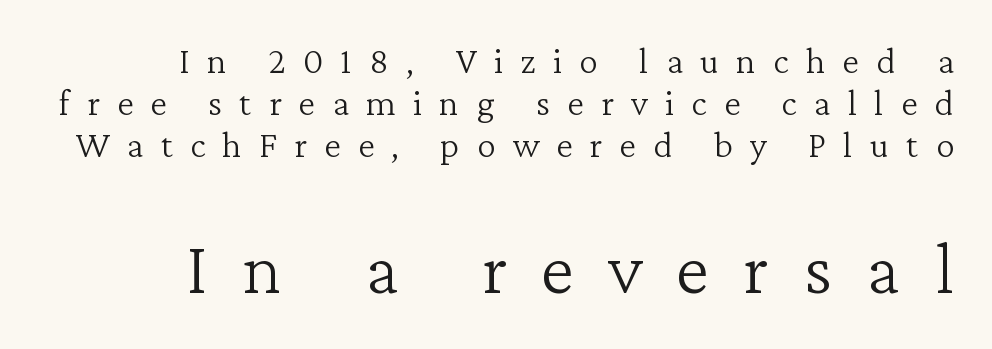
The image shows 76 px light serif type, upright; set right-aligned, tight line spacing (1.1x), unusually wide letter spacing (+0.45 em), not underlined; the second (bottom) block is 2.0x larger; low stroke contrast and a medium x-height.
